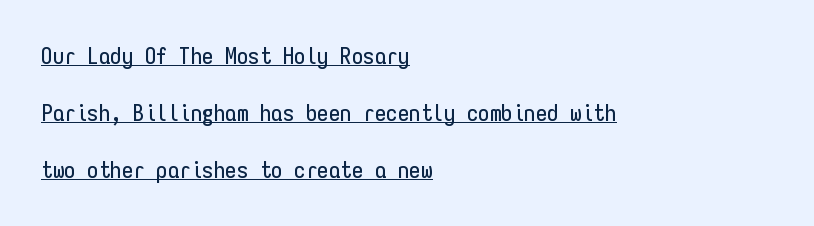
{"italic": "no", "underline": "yes", "align": "left", "line_spacing": "loose", "line_spacing_ratio": 2.47, "letter_spacing": "normal", "letter_spacing_em": 0.0, "glyph_px": 23}
